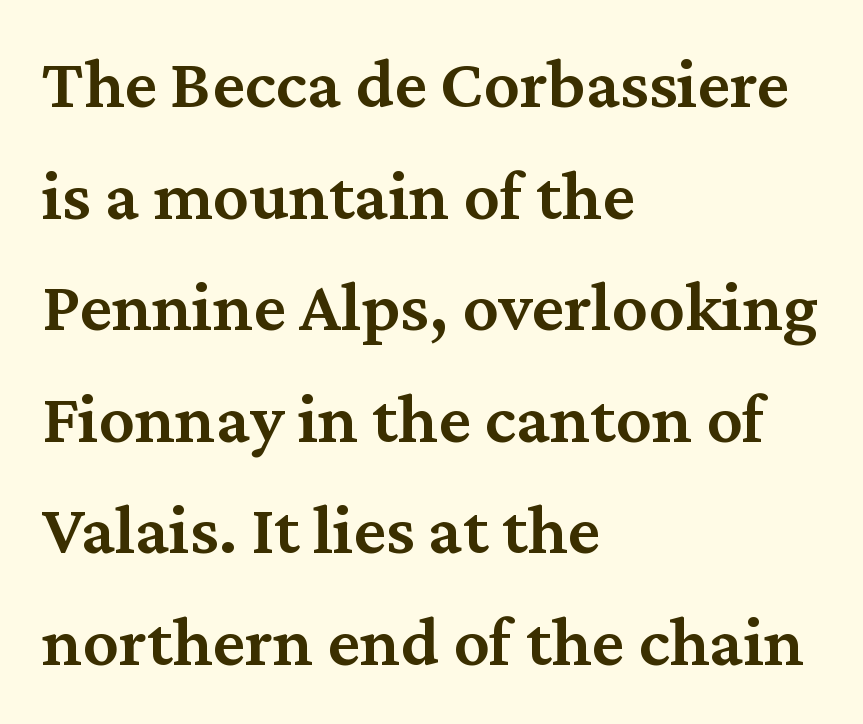
{"serif": "yes", "italic": "no", "bold": "semi", "weight": "semibold", "width": "normal", "stroke_contrast": "medium", "x_height": "medium", "monospaced": "no", "underline": "no", "align": "left", "line_spacing": "normal", "line_spacing_ratio": 1.55, "letter_spacing": "normal", "letter_spacing_em": 0.0, "glyph_px": 72}
